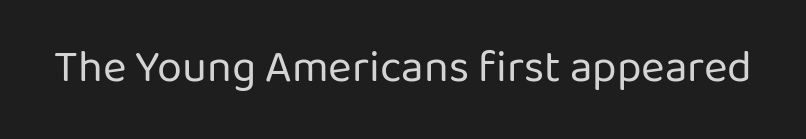
{"serif": "no", "italic": "no", "bold": "no", "weight": "regular", "width": "normal", "stroke_contrast": "low", "x_height": "medium", "monospaced": "no", "underline": "no", "letter_spacing": "normal", "letter_spacing_em": 0.0, "glyph_px": 45}
